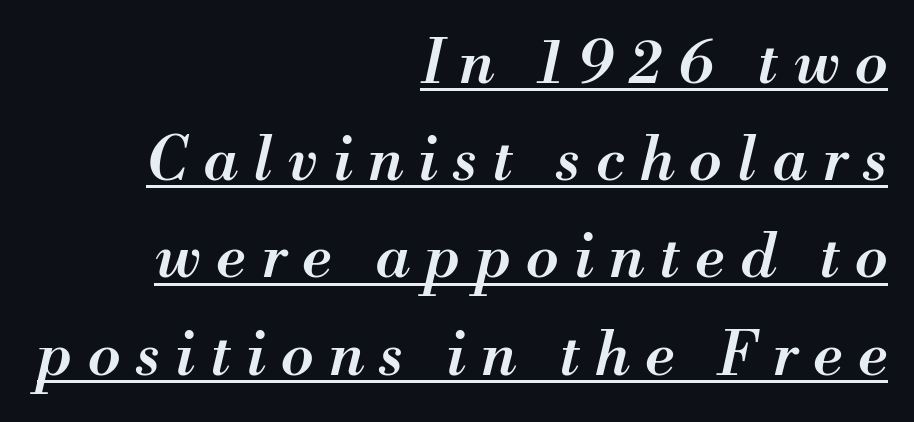
{"italic": "yes", "lean": "right", "slant_degrees": 13, "bold": "semi", "weight": "semibold", "width": "normal", "stroke_contrast": "medium", "x_height": "small", "monospaced": "no", "underline": "yes", "align": "right", "line_spacing": "normal", "line_spacing_ratio": 1.62, "letter_spacing": "wide", "letter_spacing_em": 0.26, "glyph_px": 60}
